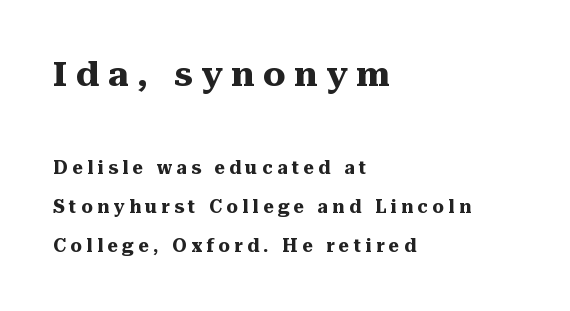
Q: Is the text bold? A: Yes.
Q: Is the text italic (slanted)? A: No, it is upright.
Q: Is the typeface a serif or a sans-serif typeface? A: Serif.
Q: Is the text underlined? A: No.
Q: How is the paragraph aligned? A: Left-aligned.
Q: Is the spacing between letters normal or unusually wide? A: Unusually wide.
Q: Is the spacing between lines tight, normal or loose? A: Loose.
Q: Which block of text is set in a larger size, the first (top) or the second (bottom)? A: The first (top) one.
Q: Width (condensed, normal, or wide)? A: Normal.
Q: Stroke contrast? A: Medium.
Q: x-height? A: Medium.
Q: Monospaced? A: No.
